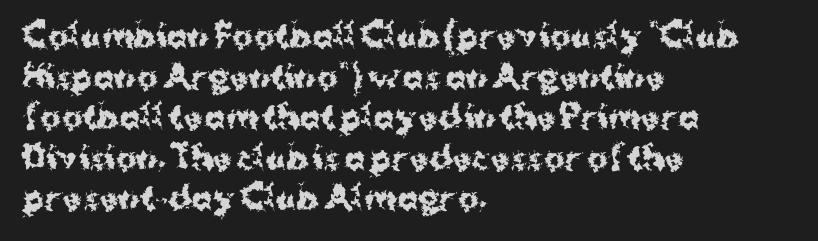
{"serif": "no", "italic": "no", "bold": "yes", "weight": "bold", "width": "normal", "stroke_contrast": "medium", "x_height": "medium", "monospaced": "no", "underline": "no", "align": "left", "line_spacing": "normal", "line_spacing_ratio": 1.31, "letter_spacing": "normal", "letter_spacing_em": 0.0, "glyph_px": 31}
